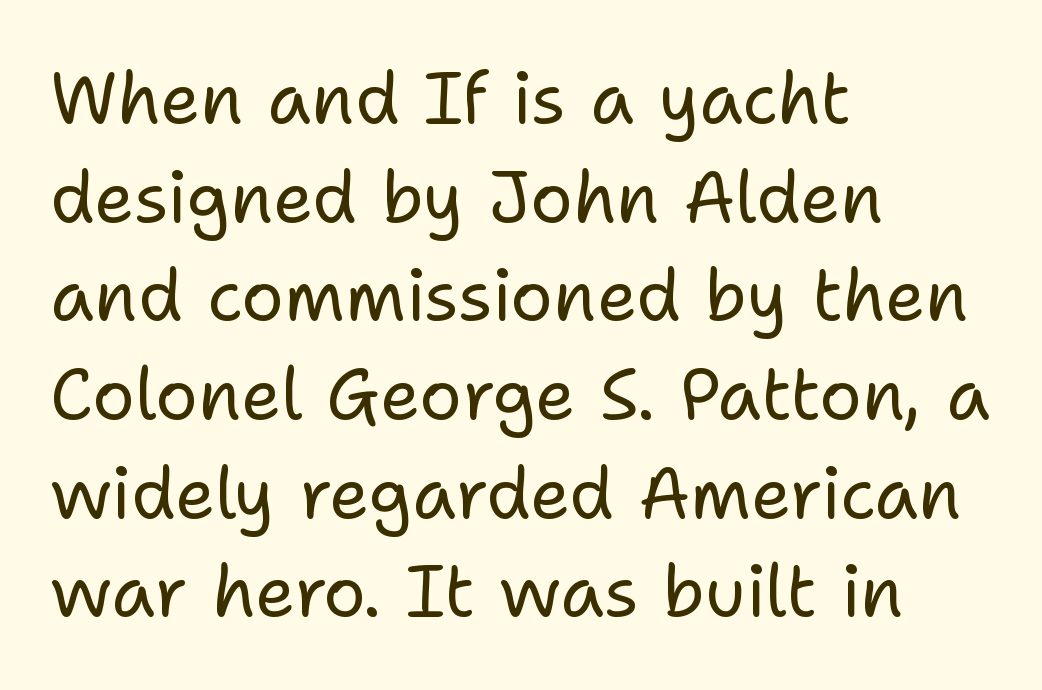
Character widths vary here, with narrow letters taking less room than wide ones. Weight: in the light-to-regular range. The designer went with a sans here, leaving each stem footless. The rag falls on the right side of this text block.
